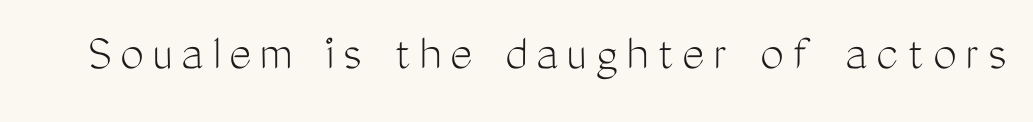
Q: Is the text bold? A: No.
Q: Is the text italic (slanted)? A: No, it is upright.
Q: Is the typeface a serif or a sans-serif typeface? A: Sans-serif.
Q: Is the text underlined? A: No.
Q: Width (condensed, normal, or wide)? A: Condensed.
Q: Stroke contrast? A: Medium.
Q: x-height? A: Medium.
Q: Monospaced? A: No.
